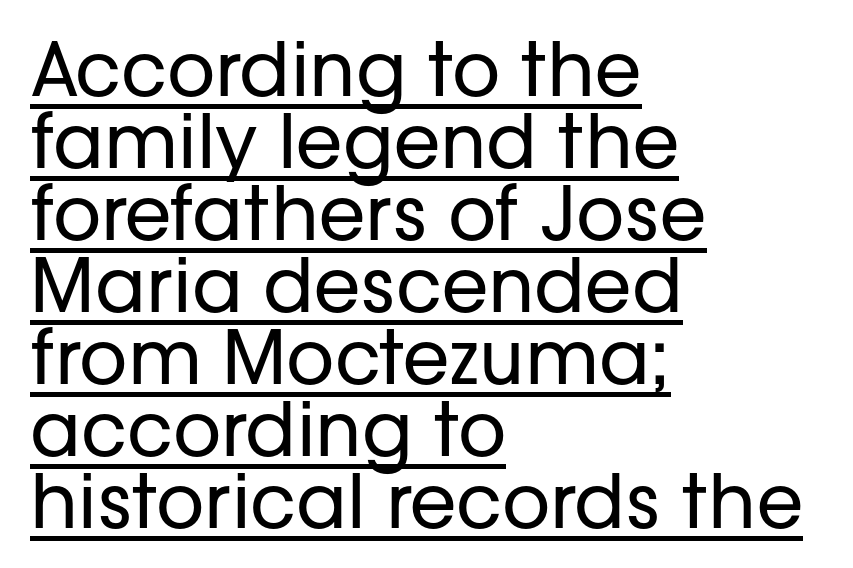
Nothing heavy about these letters — not bold at all. Style check: upright. The rendering uses natural spacing where letterforms have individual widths. Caption: multi-line text, flush left, ragged right. The block of text is dense from top to bottom, with scant space between rows.
